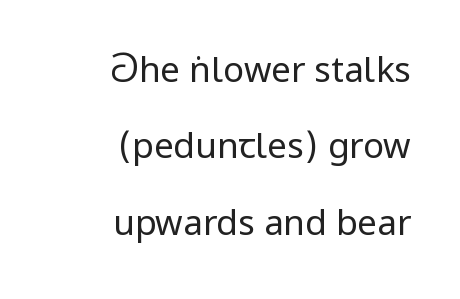
Q: Is the text bold? A: No.
Q: Is the text italic (slanted)? A: No, it is upright.
Q: Is the typeface a serif or a sans-serif typeface? A: Sans-serif.
Q: Is the text underlined? A: No.
Q: How is the paragraph aligned? A: Right-aligned.
Q: Is the spacing between letters normal or unusually wide? A: Normal.
Q: Is the spacing between lines tight, normal or loose? A: Loose.
Q: Width (condensed, normal, or wide)? A: Condensed.
Q: Stroke contrast? A: Low.
